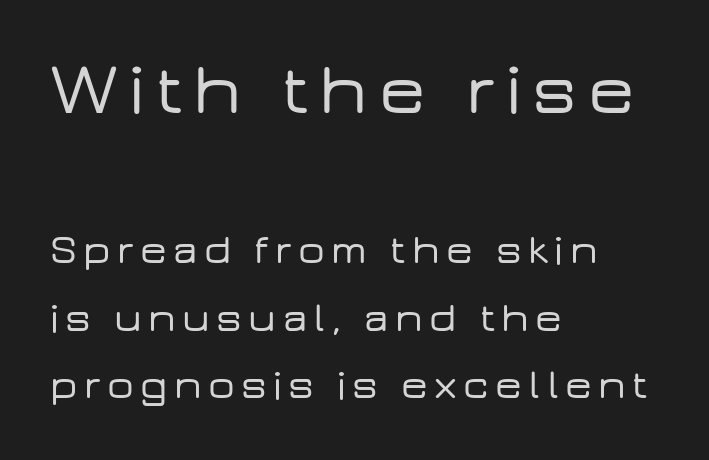
Q: Is the text italic (slanted)? A: No, it is upright.
Q: Is the typeface a serif or a sans-serif typeface? A: Sans-serif.
Q: Is the text underlined? A: No.
Q: How is the paragraph aligned? A: Left-aligned.
Q: Is the spacing between lines tight, normal or loose? A: Normal.
Q: Which block of text is set in a larger size, the first (top) or the second (bottom)? A: The first (top) one.
Q: Width (condensed, normal, or wide)? A: Wide.
Q: Stroke contrast? A: Low.
Q: x-height? A: Medium.
Q: Monospaced? A: No.
